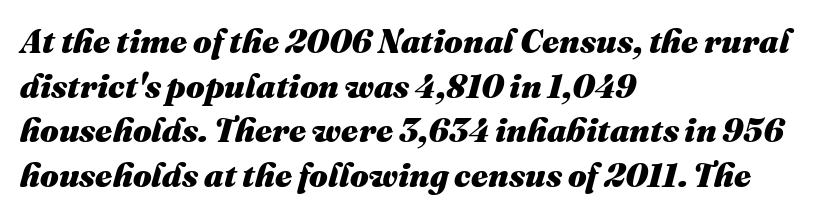
Q: Is the text bold? A: Yes.
Q: Is the text italic (slanted)? A: Yes, it leans right by about 16 degrees.
Q: Is the text underlined? A: No.
Q: How is the paragraph aligned? A: Left-aligned.
Q: Is the spacing between letters normal or unusually wide? A: Normal.
Q: Is the spacing between lines tight, normal or loose? A: Normal.
Q: Width (condensed, normal, or wide)? A: Normal.
Q: Stroke contrast? A: Medium.
Q: x-height? A: Medium.
Q: Monospaced? A: No.
